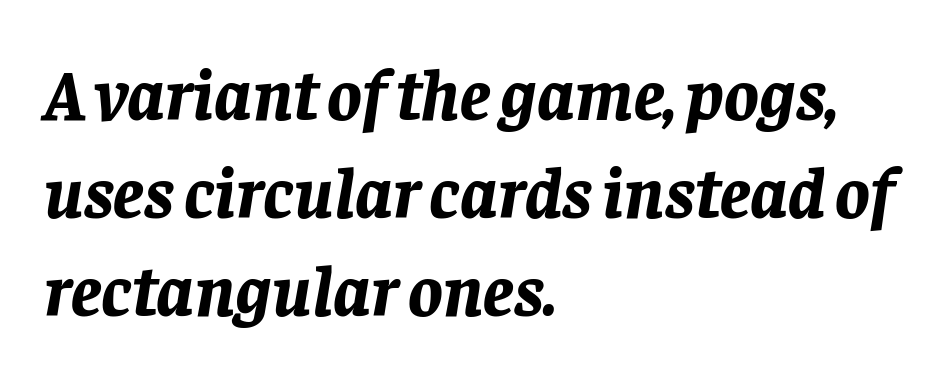
Varying glyph widths throughout — classic text-font behaviour. The gaps between neighbouring characters are ordinary and unremarkable. Summary of weight: heavy, a full bold. This rendering uses left alignment, leaving the right contour irregular. The line-height multiplier appears to be the usual default.
